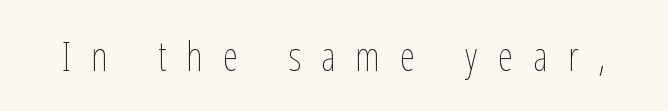
Q: Is the text bold? A: No.
Q: Is the text italic (slanted)? A: No, it is upright.
Q: Is the text underlined? A: No.
Q: Is the spacing between letters normal or unusually wide? A: Unusually wide.
Q: Width (condensed, normal, or wide)? A: Condensed.
Q: Stroke contrast? A: Low.
Q: x-height? A: Medium.
Q: Monospaced? A: No.
